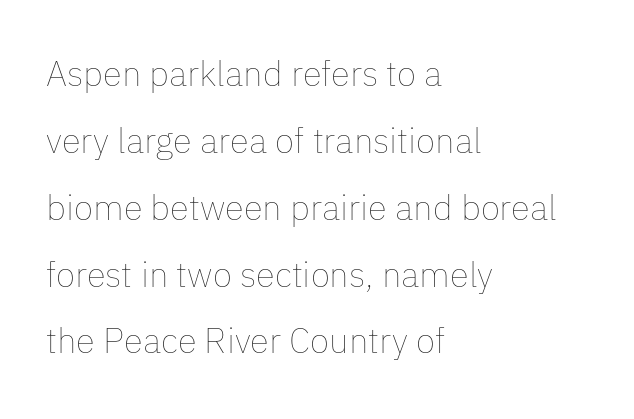
Q: Is the text bold? A: No.
Q: Is the text italic (slanted)? A: No, it is upright.
Q: Is the text underlined? A: No.
Q: How is the paragraph aligned? A: Left-aligned.
Q: Is the spacing between letters normal or unusually wide? A: Normal.
Q: Is the spacing between lines tight, normal or loose? A: Loose.
Q: Width (condensed, normal, or wide)? A: Normal.
Q: Stroke contrast? A: Low.
Q: x-height? A: Medium.
Q: Monospaced? A: No.
